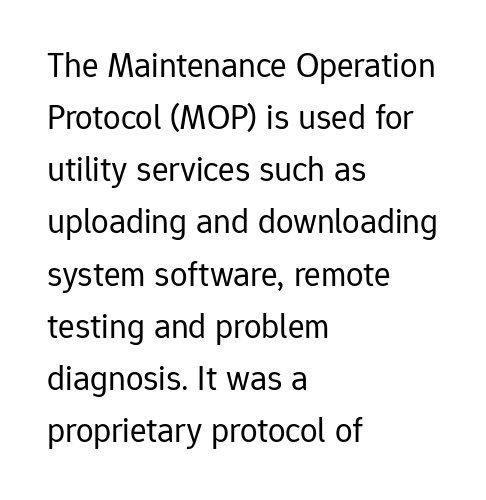
The image shows 35 px regular-weight sans-serif type, upright; set left-aligned, normal line spacing (1.49x), normal letter spacing, not underlined; low stroke contrast and a medium x-height.
